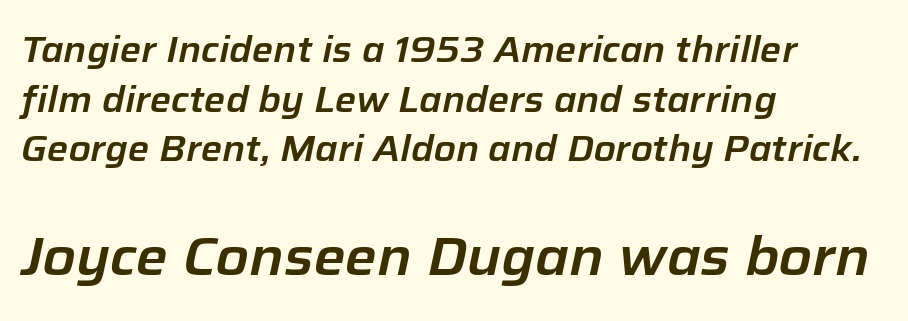
{"italic": "yes", "lean": "right", "slant_degrees": 12, "width": "normal", "stroke_contrast": "low", "x_height": "medium", "monospaced": "no", "underline": "no", "align": "left", "line_spacing": "normal", "line_spacing_ratio": 1.38, "letter_spacing": "normal", "letter_spacing_em": 0.0, "larger_block": "second", "size_ratio": 1.5, "glyph_px": 54}
